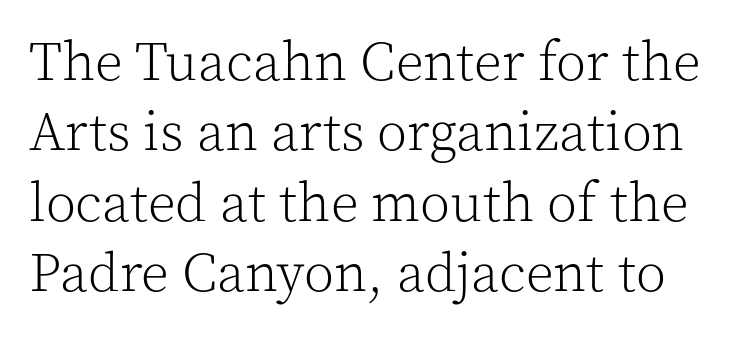
Q: Is the text bold? A: No.
Q: Is the text italic (slanted)? A: No, it is upright.
Q: Is the typeface a serif or a sans-serif typeface? A: Serif.
Q: Is the text underlined? A: No.
Q: Is the spacing between letters normal or unusually wide? A: Normal.
Q: Is the spacing between lines tight, normal or loose? A: Normal.
Q: Width (condensed, normal, or wide)? A: Normal.
Q: x-height? A: Medium.
Q: Monospaced? A: No.
